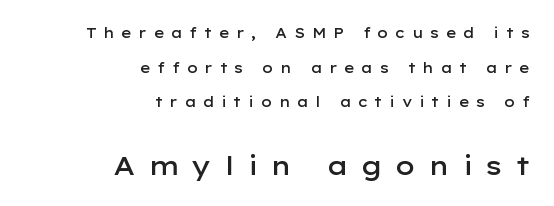
{"italic": "no", "bold": "semi", "underline": "no", "align": "right", "line_spacing": "loose", "line_spacing_ratio": 2.47, "letter_spacing": "wide", "letter_spacing_em": 0.46, "larger_block": "second", "size_ratio": 1.86, "glyph_px": 26}
